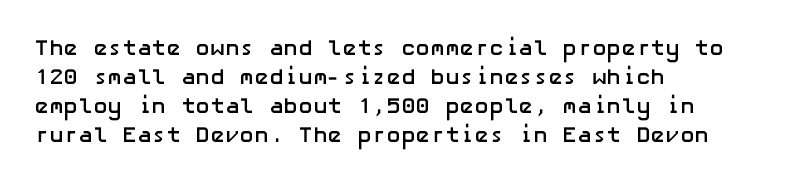
{"italic": "no", "bold": "yes", "underline": "no", "align": "left", "line_spacing": "normal", "line_spacing_ratio": 1.32, "letter_spacing": "normal", "letter_spacing_em": 0.0, "glyph_px": 22}
